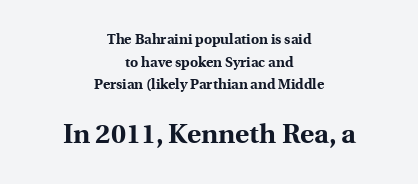
The image shows 27 px bold type, upright; set centered, normal line spacing (1.61x), normal letter spacing, not underlined; the second (bottom) block is 1.93x larger.
